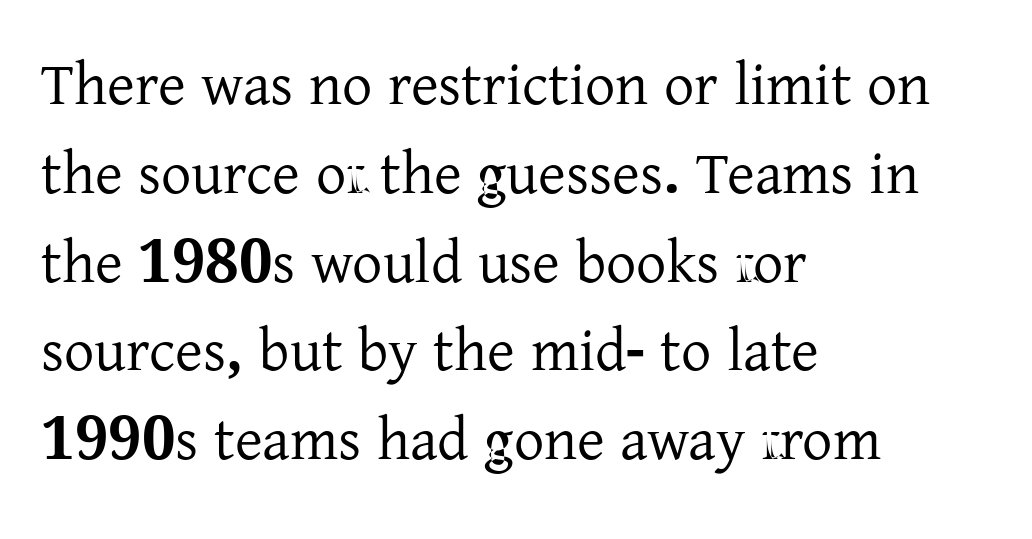
Q: Is the text italic (slanted)? A: No, it is upright.
Q: Is the typeface a serif or a sans-serif typeface? A: Serif.
Q: Is the text underlined? A: No.
Q: How is the paragraph aligned? A: Left-aligned.
Q: Is the spacing between letters normal or unusually wide? A: Normal.
Q: Is the spacing between lines tight, normal or loose? A: Normal.
Q: Width (condensed, normal, or wide)? A: Normal.
Q: Stroke contrast? A: Low.
Q: x-height? A: Medium.
Q: Monospaced? A: No.
